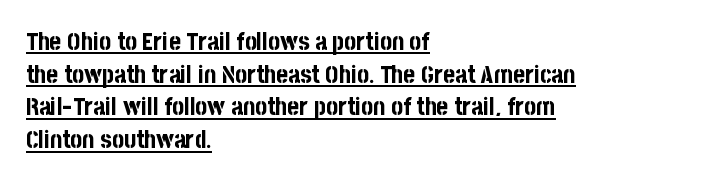
Q: Is the text bold? A: Yes.
Q: Is the text italic (slanted)? A: No, it is upright.
Q: Is the text underlined? A: Yes.
Q: How is the paragraph aligned? A: Left-aligned.
Q: Is the spacing between letters normal or unusually wide? A: Normal.
Q: Is the spacing between lines tight, normal or loose? A: Normal.
